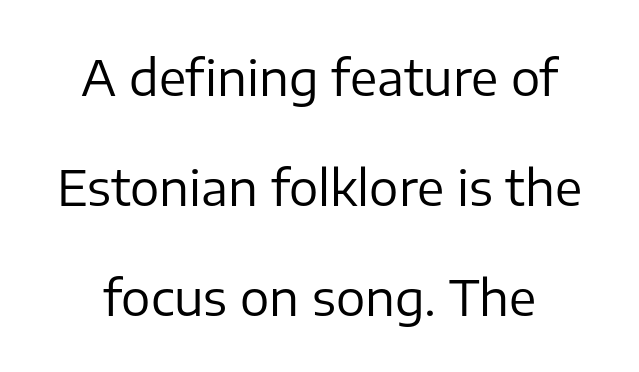
{"serif": "no", "italic": "no", "bold": "no", "weight": "regular", "width": "normal", "stroke_contrast": "low", "x_height": "medium", "monospaced": "no", "underline": "no", "line_spacing": "loose", "line_spacing_ratio": 2.24, "letter_spacing": "normal", "letter_spacing_em": 0.0, "glyph_px": 49}
